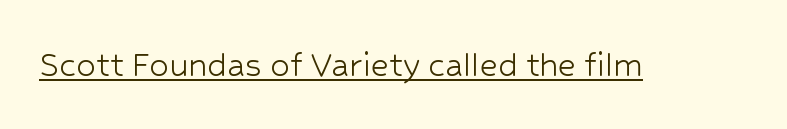
Q: Is the text bold? A: No.
Q: Is the text italic (slanted)? A: No, it is upright.
Q: Is the typeface a serif or a sans-serif typeface? A: Sans-serif.
Q: Is the text underlined? A: Yes.
Q: Is the spacing between letters normal or unusually wide? A: Normal.
Q: Width (condensed, normal, or wide)? A: Normal.
Q: Stroke contrast? A: Low.
Q: x-height? A: Medium.
Q: Monospaced? A: No.
